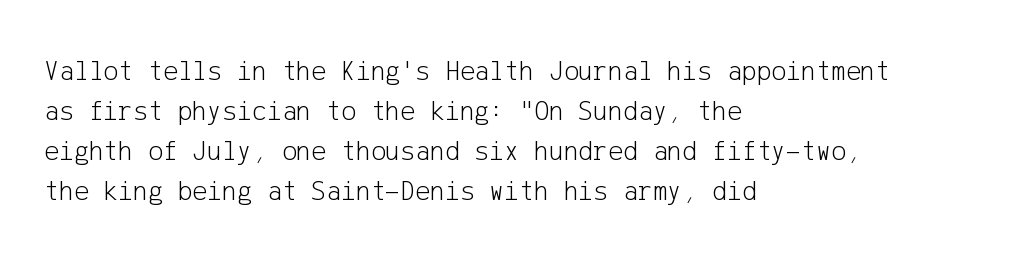
The rendering keeps characters at their native spacing. The passage shown stacks its lines at a standard gap. Serifs: no, the terminals of the letterforms are clean. Vertical strokes here are truly vertical. The rag falls on the right side of this text block. The letters look calm and open, with moderate or lighter stems.
